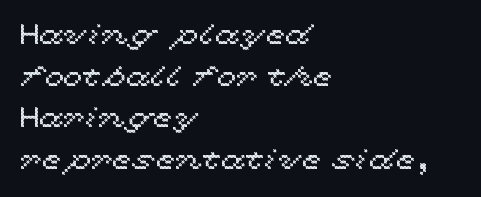
Q: Is the text italic (slanted)? A: Yes.
Q: Is the text underlined? A: No.
Q: How is the paragraph aligned? A: Left-aligned.
Q: Is the spacing between letters normal or unusually wide? A: Normal.
Q: Is the spacing between lines tight, normal or loose? A: Normal.
Q: Width (condensed, normal, or wide)? A: Wide.
Q: x-height? A: Medium.
Q: Monospaced? A: No.
